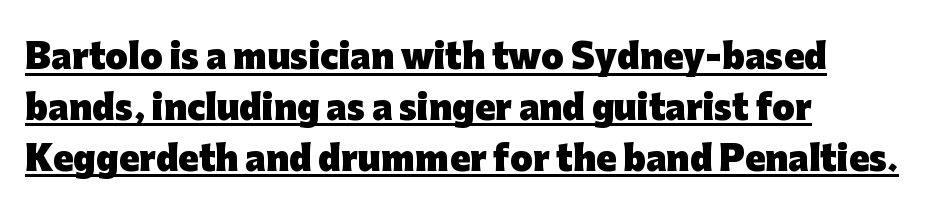
Serifs: no, the terminals of the letterforms are clean. Is this a fixed-width face? No — the glyphs have proportional, varying widths. The letters stand straight up with perfectly vertical stems. Honestly, the underline is the first thing you notice here. Pretty heavy lettering here — definitely bold.
